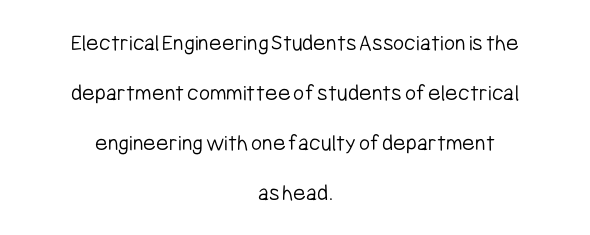
Stems here are at most as thick as an everyday book face. Line spacing here is loose. There is no visible air inserted between adjacent glyphs. The baseline area is clear. Teacher's note: observe the equal gaps on both sides — that is centered alignment.
